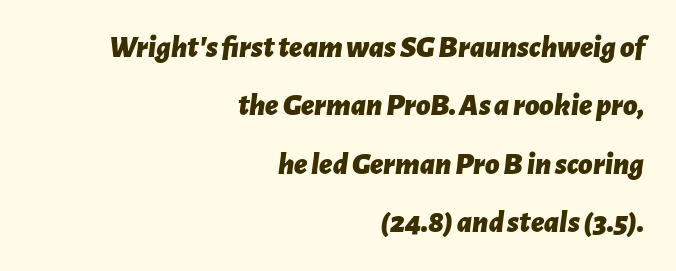
The image shows 31 px bold type, italic (leaning right); set right-aligned, line spacing 1.88x, normal letter spacing, not underlined; low stroke contrast and a medium x-height.
